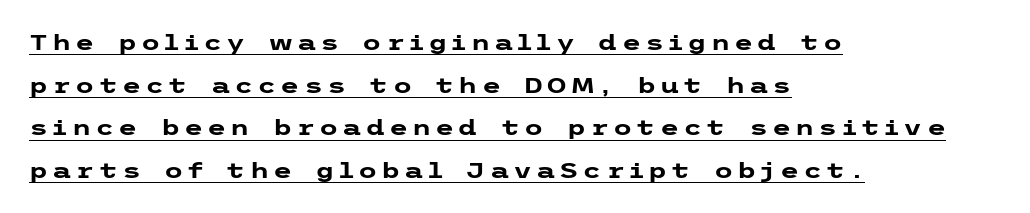
The lines are spread far apart with generous leading. Weight: bold. The glyphs are accompanied by a horizontal stroke just below them. It's the straight-up-and-down kind of type. The rendering anchors every line to the left-hand side.
